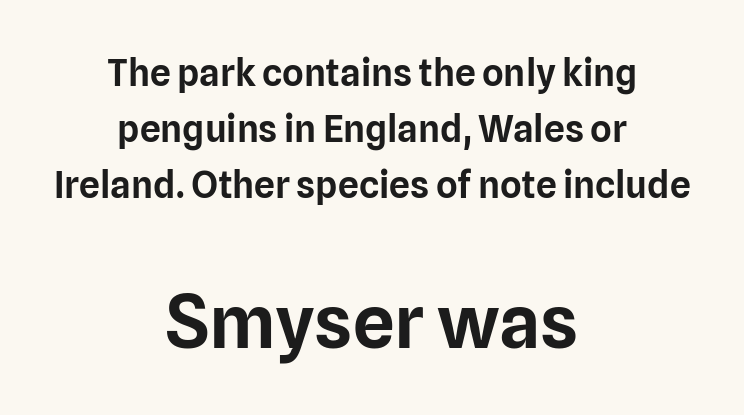
Q: Is the text italic (slanted)? A: No, it is upright.
Q: Is the typeface a serif or a sans-serif typeface? A: Sans-serif.
Q: Is the text underlined? A: No.
Q: How is the paragraph aligned? A: Centered.
Q: Is the spacing between letters normal or unusually wide? A: Normal.
Q: Is the spacing between lines tight, normal or loose? A: Normal.
Q: Which block of text is set in a larger size, the first (top) or the second (bottom)? A: The second (bottom) one.
Q: Width (condensed, normal, or wide)? A: Normal.
Q: Stroke contrast? A: Low.
Q: x-height? A: Medium.
Q: Monospaced? A: No.
